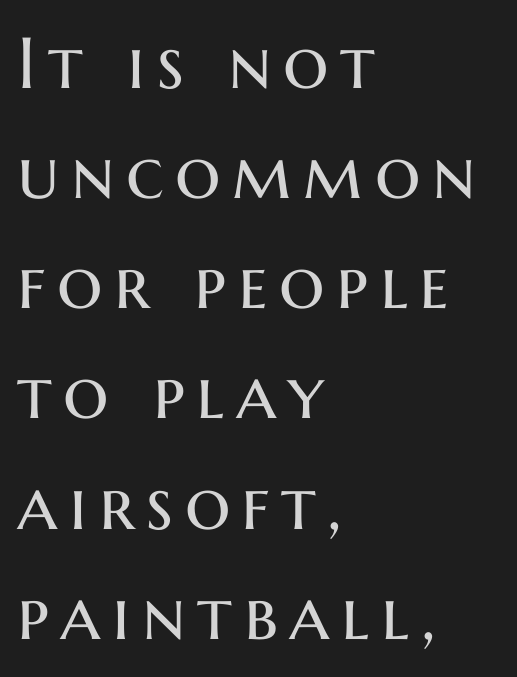
Q: Is the text bold? A: No.
Q: Is the text italic (slanted)? A: No, it is upright.
Q: Is the typeface a serif or a sans-serif typeface? A: Sans-serif.
Q: Is the text underlined? A: No.
Q: How is the paragraph aligned? A: Left-aligned.
Q: Is the spacing between lines tight, normal or loose? A: Normal.
Q: Width (condensed, normal, or wide)? A: Normal.
Q: Stroke contrast? A: Medium.
Q: x-height? A: Medium.
Q: Monospaced? A: No.
